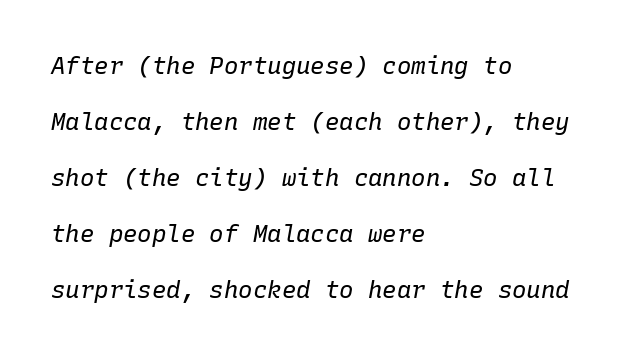
Caption: multi-line text, flush left, ragged right. Beneath every word, the page is bare. Between one letter and the next there's only the usual sliver of space. The font is comparable to plain body text, perhaps lighter. An italicized treatment has been applied to the whole sample. Baseline-to-baseline distance is far greater than the letter height.
